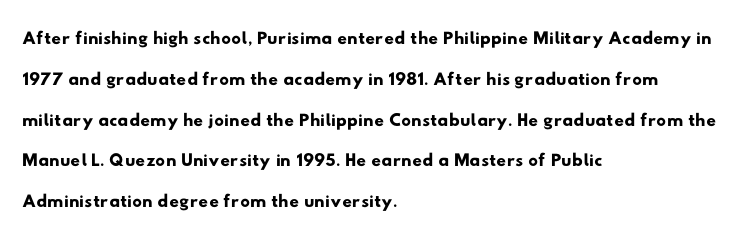
Q: Is the text underlined? A: No.
Q: How is the paragraph aligned? A: Left-aligned.
Q: Is the spacing between letters normal or unusually wide? A: Normal.
Q: Is the spacing between lines tight, normal or loose? A: Normal.
